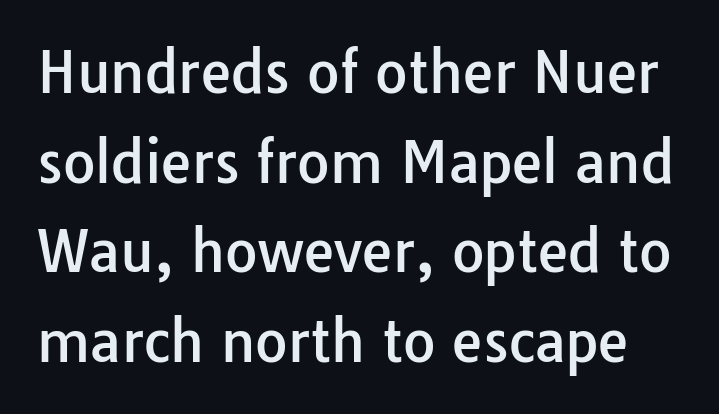
{"serif": "no", "italic": "no", "width": "normal", "stroke_contrast": "low", "x_height": "medium", "monospaced": "no", "underline": "no", "line_spacing": "normal", "line_spacing_ratio": 1.6, "letter_spacing": "normal", "letter_spacing_em": 0.0, "glyph_px": 56}
